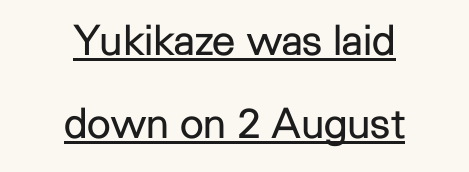
The image shows 42 px regular-weight sans-serif type, upright; set centered, loose line spacing (1.98x), normal letter spacing, underlined; low stroke contrast and a medium x-height.
